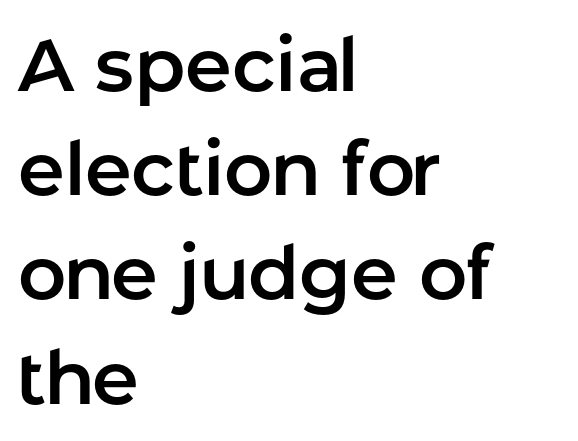
The image shows 75 px sans-serif type, upright; set left-aligned, normal line spacing (1.39x), normal letter spacing, not underlined; low stroke contrast and a medium x-height.
